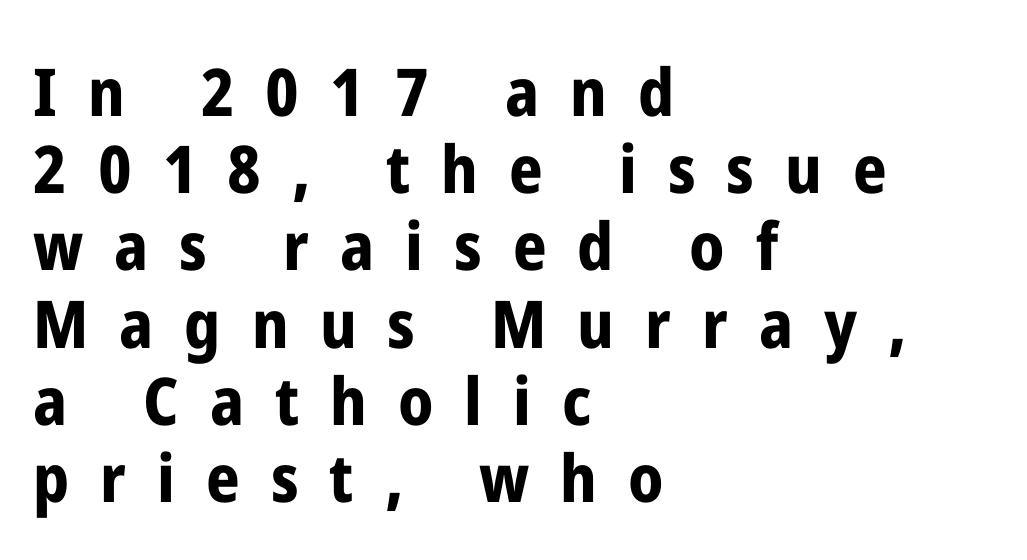
Caption: multi-line text, flush left, ragged right. The baseline area is clear. Is this a fixed-width face? No — the glyphs have proportional, varying widths. Nope, no serifs anywhere on these letters.
